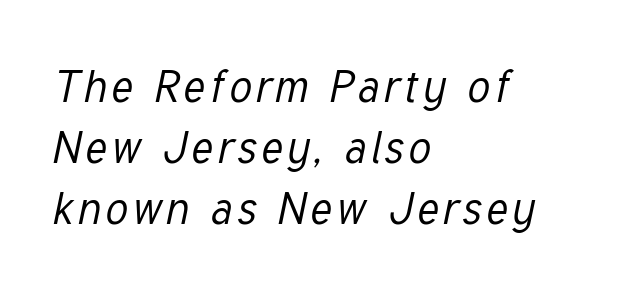
{"italic": "yes", "lean": "right", "slant_degrees": 12, "bold": "no", "weight": "regular", "width": "condensed", "stroke_contrast": "low", "x_height": "medium", "monospaced": "no", "underline": "no", "align": "left", "line_spacing": "normal", "line_spacing_ratio": 1.39, "glyph_px": 44}
